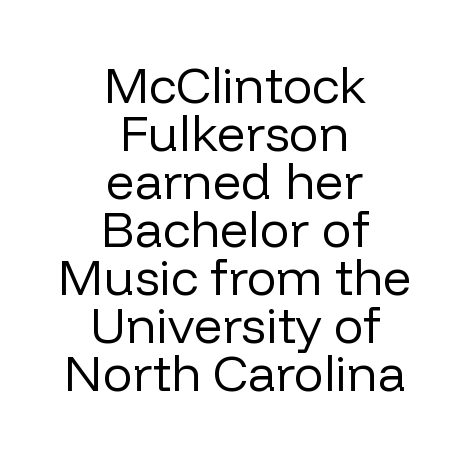
The image shows 50 px regular-weight sans-serif type, upright; set centered, tight line spacing (0.96x), normal letter spacing, not underlined; low stroke contrast and a medium x-height.
